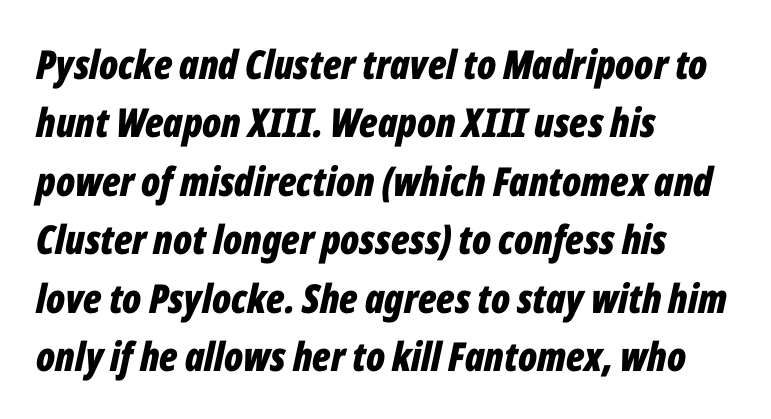
This block has exactly the height ordinary leading produces. Heft: maximum for text — a bold. Varying glyph widths throughout — classic text-font behaviour. Does extra space separate the letters? No, they use regular spacing.
